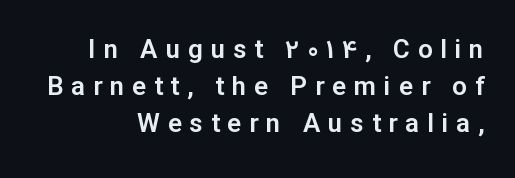
The image shows 26 px text type, upright; set right-aligned, normal line spacing (1.43x), unusually wide letter spacing (+0.3 em), not underlined.
